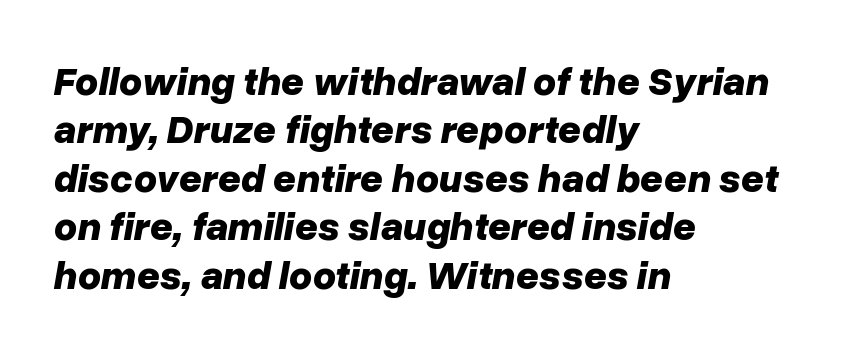
Q: Is the text bold? A: Yes.
Q: Is the text italic (slanted)? A: Yes, it leans right by about 10 degrees.
Q: Is the text underlined? A: No.
Q: How is the paragraph aligned? A: Left-aligned.
Q: Is the spacing between letters normal or unusually wide? A: Normal.
Q: Width (condensed, normal, or wide)? A: Normal.
Q: Stroke contrast? A: Low.
Q: x-height? A: Medium.
Q: Monospaced? A: No.
